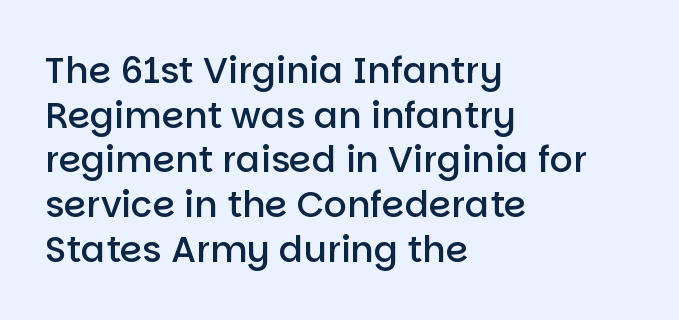
The image shows 36 px semibold sans-serif type, upright; set left-aligned, line spacing 1.24x, normal letter spacing, not underlined; low stroke contrast and a large x-height.
